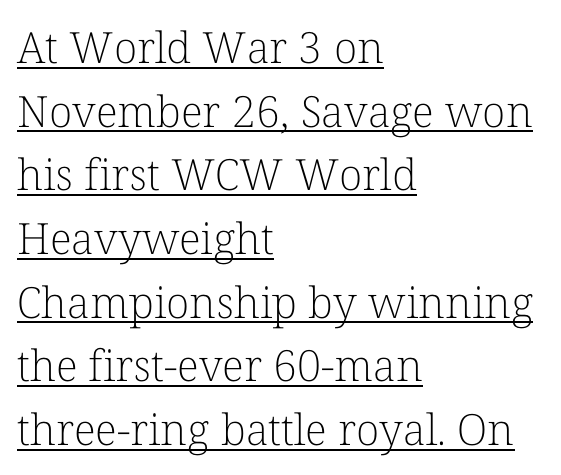
Q: Is the text bold? A: No.
Q: Is the text italic (slanted)? A: No, it is upright.
Q: Is the typeface a serif or a sans-serif typeface? A: Serif.
Q: Is the text underlined? A: Yes.
Q: How is the paragraph aligned? A: Left-aligned.
Q: Is the spacing between letters normal or unusually wide? A: Normal.
Q: Is the spacing between lines tight, normal or loose? A: Normal.
Q: Width (condensed, normal, or wide)? A: Normal.
Q: Stroke contrast? A: Low.
Q: x-height? A: Medium.
Q: Monospaced? A: No.
